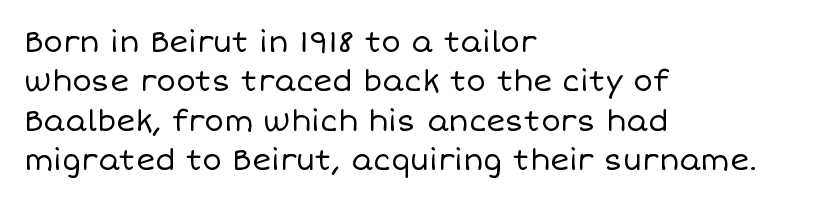
You can tell it's not italic because the verticals are truly vertical. Inter-character spacing is left at the font's built-in metrics. This sample has the flowing, uneven cadence of proportional lettering. Quick note: interline space is typical. Weight: not bold — regular or lighter.
